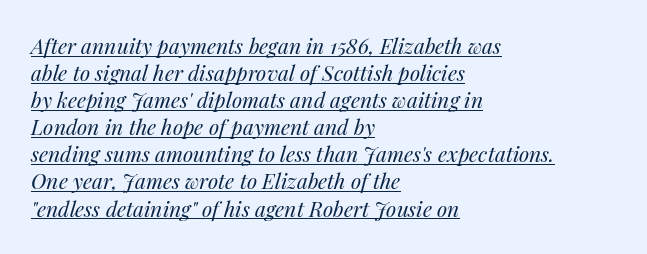
Honestly, the letter spacing is just normal — you wouldn't notice it. The string is rendered with underlining switched on. Each line starts at the same left margin while the right side varies. The typography opts for an oblique posture over an upright one.
